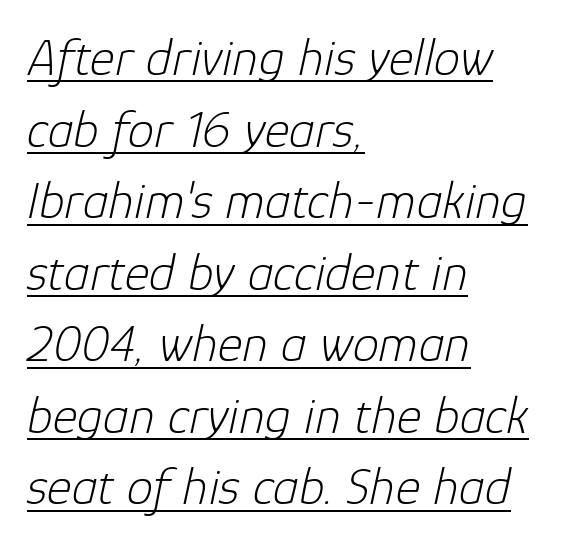
{"italic": "yes", "lean": "right", "slant_degrees": 12, "bold": "no", "weight": "light", "width": "normal", "stroke_contrast": "low", "x_height": "medium", "monospaced": "no", "underline": "yes", "align": "left", "line_spacing": "normal", "line_spacing_ratio": 1.35, "letter_spacing": "normal", "letter_spacing_em": 0.0, "glyph_px": 53}
